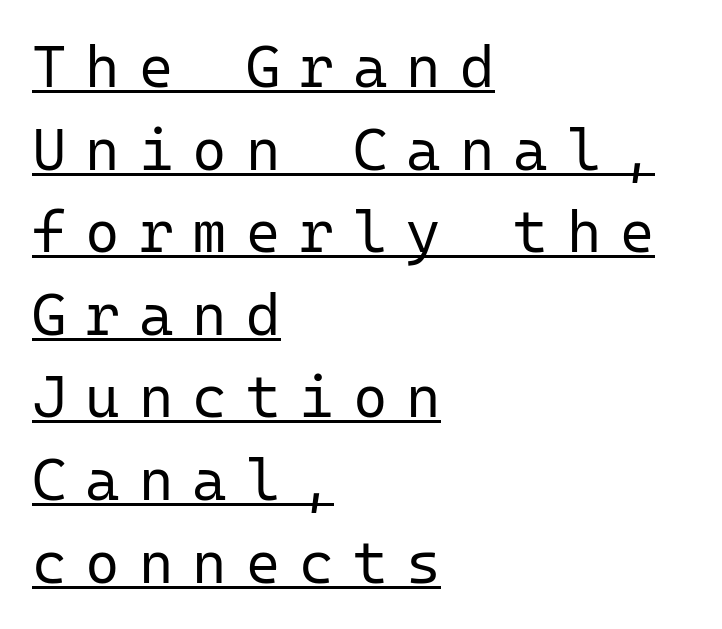
Q: Is the text bold? A: No.
Q: Is the text italic (slanted)? A: No, it is upright.
Q: Is the typeface a serif or a sans-serif typeface? A: Sans-serif.
Q: Is the text underlined? A: Yes.
Q: How is the paragraph aligned? A: Left-aligned.
Q: Is the spacing between letters normal or unusually wide? A: Unusually wide.
Q: Is the spacing between lines tight, normal or loose? A: Normal.
Q: Width (condensed, normal, or wide)? A: Normal.
Q: Stroke contrast? A: Low.
Q: x-height? A: Medium.
Q: Monospaced? A: Yes.
